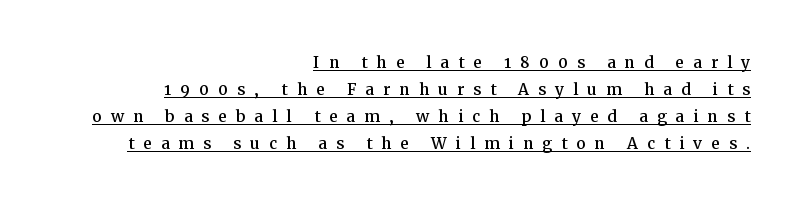
Q: Is the text italic (slanted)? A: No, it is upright.
Q: Is the text underlined? A: Yes.
Q: How is the paragraph aligned? A: Right-aligned.
Q: Is the spacing between letters normal or unusually wide? A: Unusually wide.
Q: Is the spacing between lines tight, normal or loose? A: Normal.
